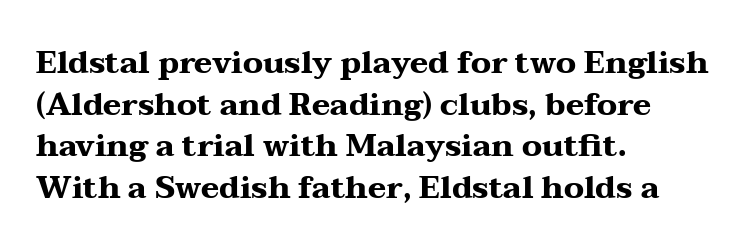
The image shows 31 px heavy, wide serif type, upright; set left-aligned, normal line spacing (1.34x), normal letter spacing, not underlined; medium stroke contrast and a medium x-height.
